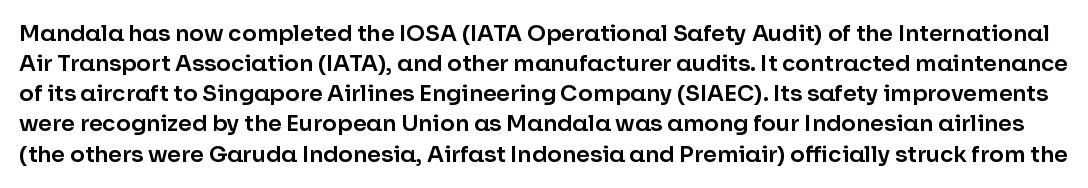
Q: Is the text italic (slanted)? A: No, it is upright.
Q: Is the text underlined? A: No.
Q: Is the spacing between letters normal or unusually wide? A: Normal.
Q: Is the spacing between lines tight, normal or loose? A: Normal.
